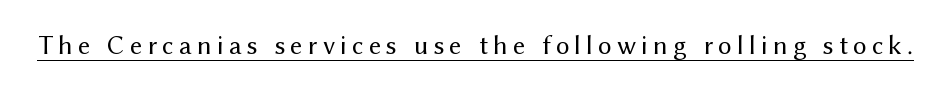
{"italic": "no", "bold": "no", "underline": "yes", "glyph_px": 27}
